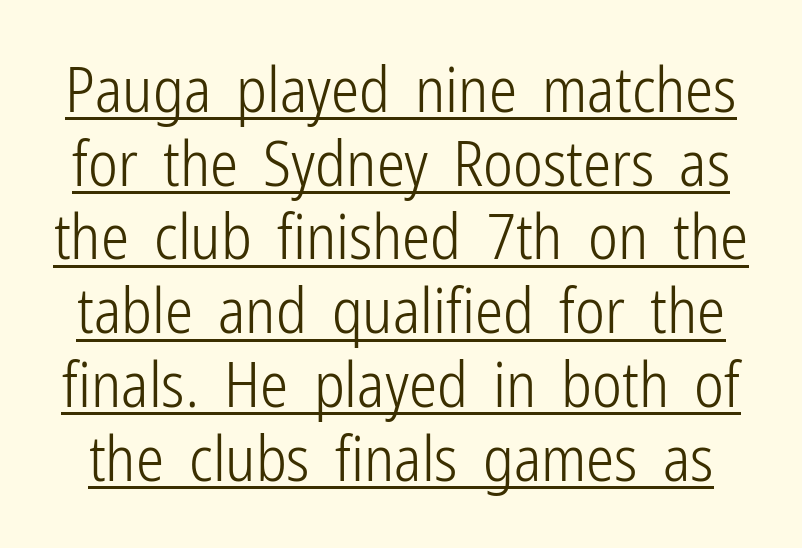
The image shows 63 px light, condensed sans-serif type, upright; set line spacing 1.17x, normal letter spacing, underlined; low stroke contrast and a medium x-height.
